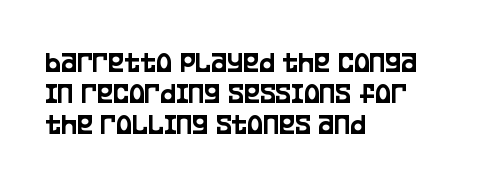
The text block is weighted toward the left margin, trailing off unevenly rightward. Spacing verdict: proportional, widths tailored to each character. Is the letter spacing exaggerated? No — it looks like the ordinary default. The text was rendered using a sans face with plain stroke endings. Every character sits straight up, as roman type does. The strip under each line holds only bare page.
